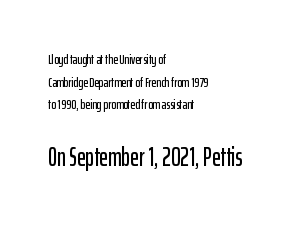
The image shows 26 px text type, upright; set left-aligned, normal line spacing (1.61x), normal letter spacing, not underlined; the second (bottom) block is 1.86x larger.
